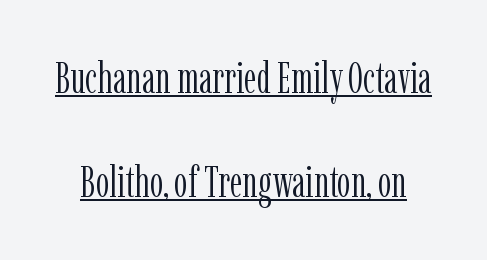
The image shows 43 px light, condensed serif type, upright; set loose line spacing (2.41x), normal letter spacing, underlined; low stroke contrast and a medium x-height.
